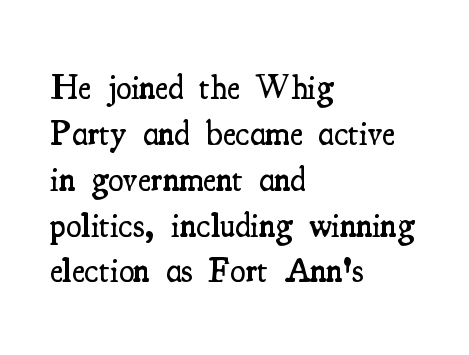
Q: Is the text bold? A: Semi-bold.
Q: Is the text italic (slanted)? A: No, it is upright.
Q: Is the typeface a serif or a sans-serif typeface? A: Serif.
Q: Is the text underlined? A: No.
Q: How is the paragraph aligned? A: Left-aligned.
Q: Is the spacing between letters normal or unusually wide? A: Normal.
Q: Is the spacing between lines tight, normal or loose? A: Normal.
Q: Width (condensed, normal, or wide)? A: Condensed.
Q: Stroke contrast? A: Medium.
Q: x-height? A: Small.
Q: Monospaced? A: No.
